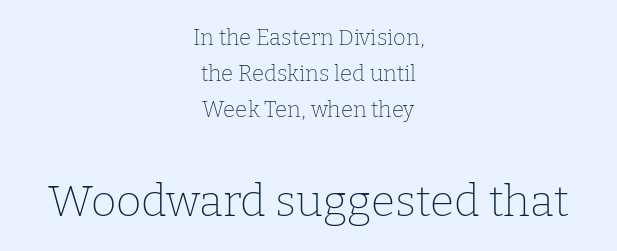
Is this a heavy cut? Hardly; it is regular or lighter. Characters follow at the spacing the type designer built in. Check under the words: just untouched page. The typesetter chose a symmetrical, centered arrangement here. Note the varied advance widths — an 'i' is clearly narrower than an 'm'.
